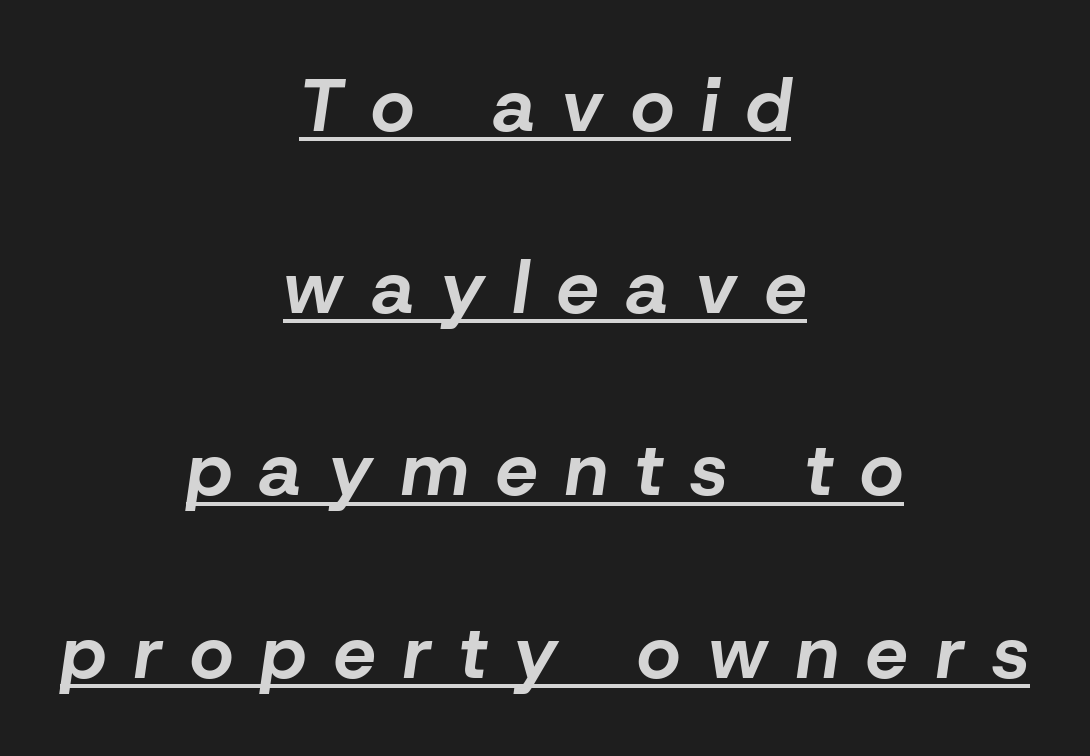
The face used here has the dense, thick strokes of a bold. The line-height multiplier appears high, well above default. The rag falls on both sides of this text block equally. The face used here is rendered with a markedly widened letterfit. The sample's only ornament is a line tracing under the words. A typesetter would call this proportional, since set widths differ per character.
